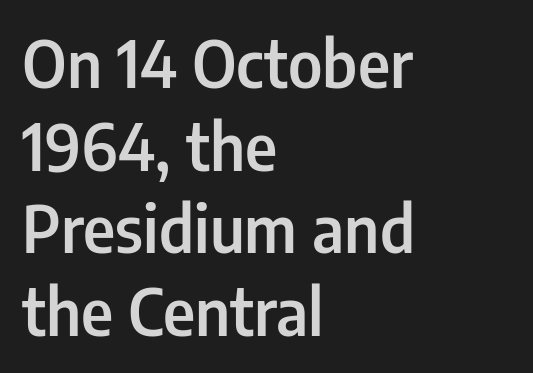
Characters follow at the spacing the type designer built in. Note: no serifs on the glyphs. Think of a printed novel: that variable character pitch is what you see here. Line starts are locked; line ends wander.
